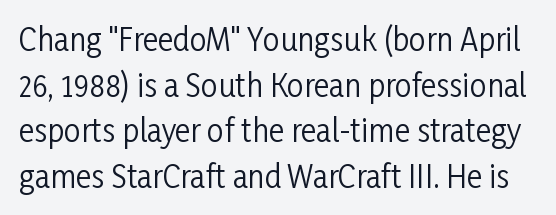
Q: Is the text bold? A: No.
Q: Is the text italic (slanted)? A: No, it is upright.
Q: Is the typeface a serif or a sans-serif typeface? A: Sans-serif.
Q: Is the text underlined? A: No.
Q: Is the spacing between letters normal or unusually wide? A: Normal.
Q: Is the spacing between lines tight, normal or loose? A: Normal.
Q: Width (condensed, normal, or wide)? A: Condensed.
Q: Stroke contrast? A: Low.
Q: x-height? A: Medium.
Q: Monospaced? A: No.
